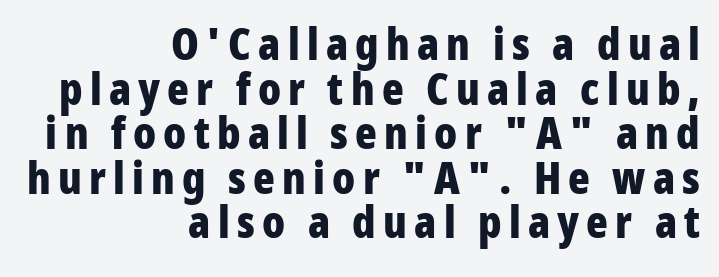
Q: Is the text bold? A: Yes.
Q: Is the text italic (slanted)? A: No, it is upright.
Q: Is the typeface a serif or a sans-serif typeface? A: Sans-serif.
Q: Is the text underlined? A: No.
Q: How is the paragraph aligned? A: Right-aligned.
Q: Is the spacing between lines tight, normal or loose? A: Tight.
Q: Width (condensed, normal, or wide)? A: Condensed.
Q: Stroke contrast? A: Low.
Q: x-height? A: Medium.
Q: Monospaced? A: No.
